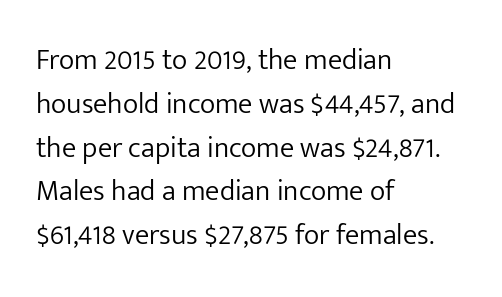
These glyphs show unthickened strokes, regular width or finer. The setting favours the left margin, as ordinary paragraphs usually do. These lines keep a tight, regular rhythm from letter to letter. The vertical gap from one line to the next is medium. Anything drawn beneath the words? Only blank space. The glyphs in this specimen are sans serif.
